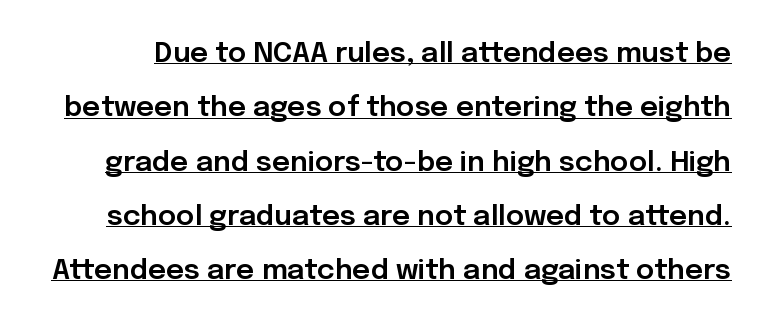
Posture: vertical. This rendering features underlined lettering. Leading is clearly above the norm, producing a sparse column. Type style note: lacks serifs.
